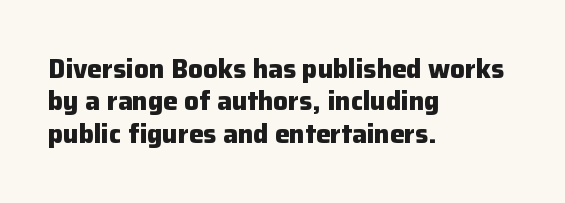
Q: Is the text bold? A: Yes.
Q: Is the text italic (slanted)? A: No, it is upright.
Q: Is the text underlined? A: No.
Q: How is the paragraph aligned? A: Left-aligned.
Q: Is the spacing between letters normal or unusually wide? A: Normal.
Q: Is the spacing between lines tight, normal or loose? A: Normal.
